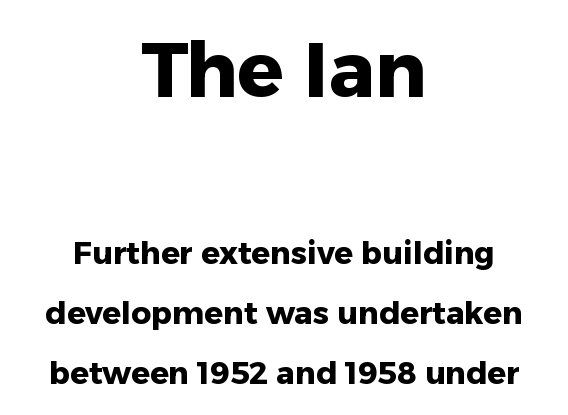
Emphasis by weight is at full strength: bold. Rendered with straight, roman letterforms. Is there much room between lines? Yes — plenty of vertical air separates them. A student would call this center alignment; a typographer would say set centered. This rendering employs a face without finishing strokes, i.e., a sans-serif.
